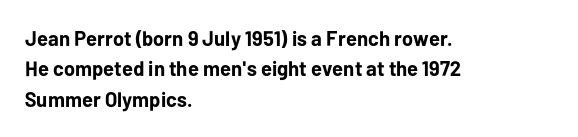
{"italic": "no", "bold": "yes", "underline": "no", "align": "left", "line_spacing": "normal", "line_spacing_ratio": 1.45, "letter_spacing": "normal", "letter_spacing_em": 0.0, "glyph_px": 21}
